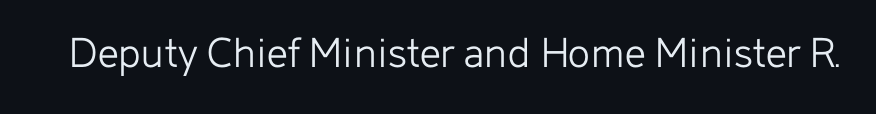
The image shows 46 px light sans-serif type, upright; set normal letter spacing, not underlined; low stroke contrast and a medium x-height.
